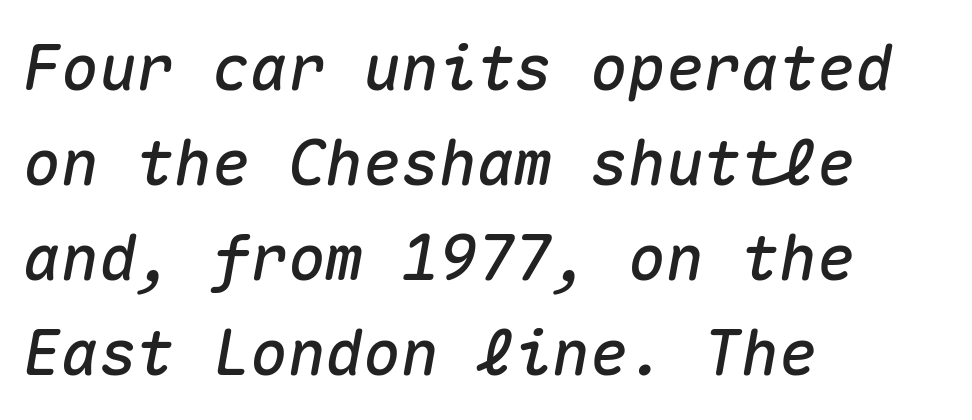
Is the type slanted? Yes — the strokes lean at a clear angle. Quick note: interline space is typical. Here the designer chose a console-style face with uniform glyph widths. Quick note: underline off. Leftover space on each line is placed entirely after the last word. Characters follow at the spacing the type designer built in.
